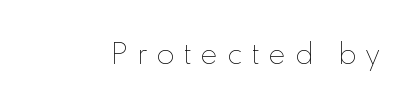
Q: Is the text bold? A: No.
Q: Is the text italic (slanted)? A: No, it is upright.
Q: Is the text underlined? A: No.
Q: Is the spacing between letters normal or unusually wide? A: Unusually wide.
